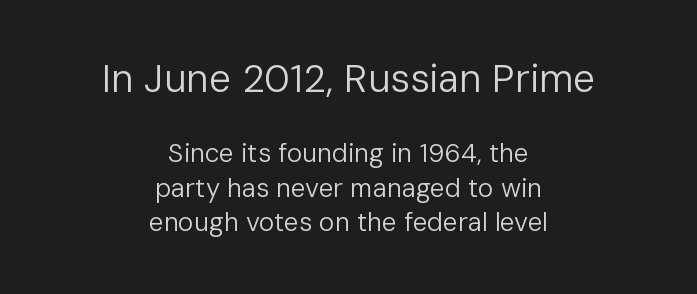
{"serif": "no", "italic": "no", "bold": "no", "weight": "regular", "width": "normal", "stroke_contrast": "low", "x_height": "medium", "monospaced": "no", "underline": "no", "align": "center", "line_spacing": "normal", "line_spacing_ratio": 1.33, "letter_spacing": "normal", "letter_spacing_em": 0.0, "larger_block": "first", "size_ratio": 1.5, "glyph_px": 39}
